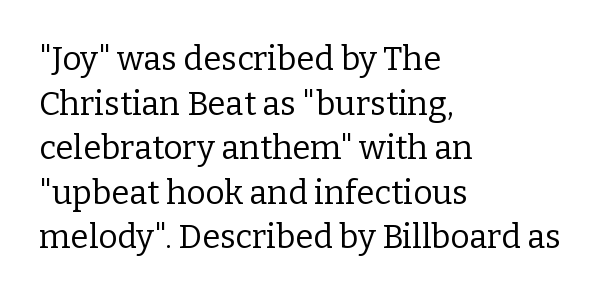
The space beneath each line is pristine and unruled. The letters advance in unequal steps, a hallmark of proportional type. This is the regular roman posture of the typeface. Is this a heavy cut? Hardly; it is regular or lighter. The type is set solid horizontally, with unmodified tracking.
